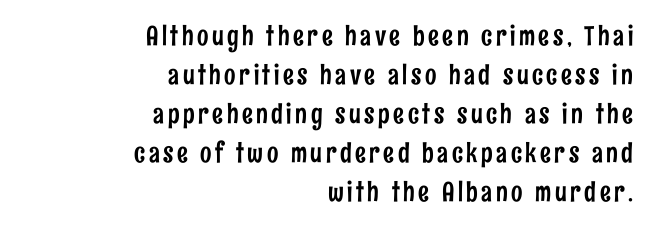
Q: Is the text italic (slanted)? A: No, it is upright.
Q: Is the text underlined? A: No.
Q: How is the paragraph aligned? A: Right-aligned.
Q: Is the spacing between lines tight, normal or loose? A: Normal.
